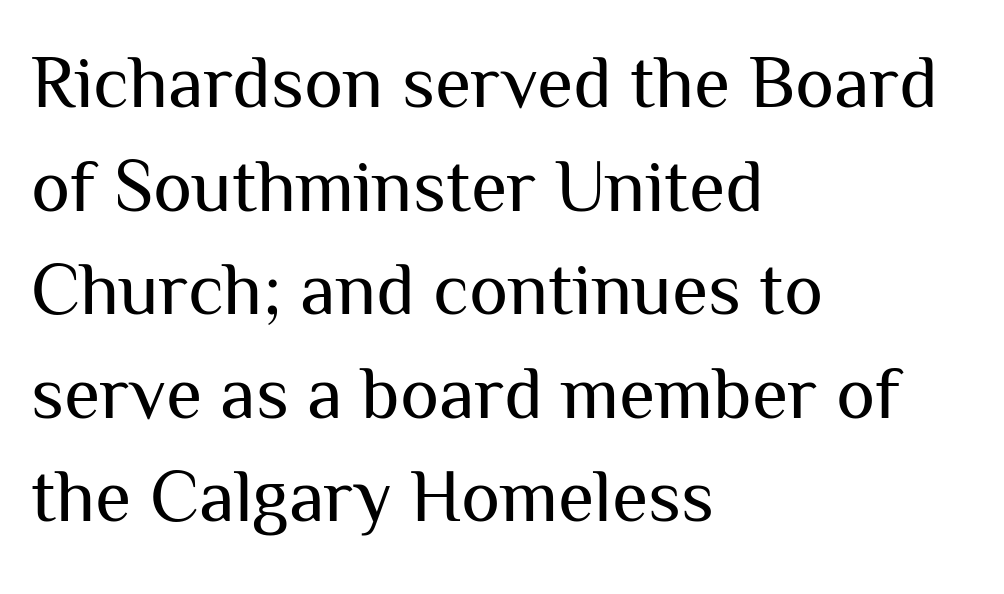
Q: Is the text bold? A: No.
Q: Is the text italic (slanted)? A: No, it is upright.
Q: Is the typeface a serif or a sans-serif typeface? A: Sans-serif.
Q: Is the text underlined? A: No.
Q: How is the paragraph aligned? A: Left-aligned.
Q: Is the spacing between letters normal or unusually wide? A: Normal.
Q: Is the spacing between lines tight, normal or loose? A: Normal.
Q: Width (condensed, normal, or wide)? A: Normal.
Q: Stroke contrast? A: Medium.
Q: x-height? A: Medium.
Q: Monospaced? A: No.
